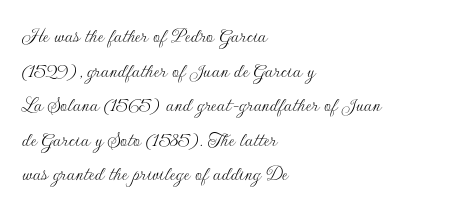
Which margin do the lines hug? The left one — the right edge is uneven. Summary of vertical rhythm: regular, with standard interline spacing. These glyphs show unthickened strokes, regular width or finer. The rendering keeps characters at their native spacing. The gap between lines stays unmarked.
